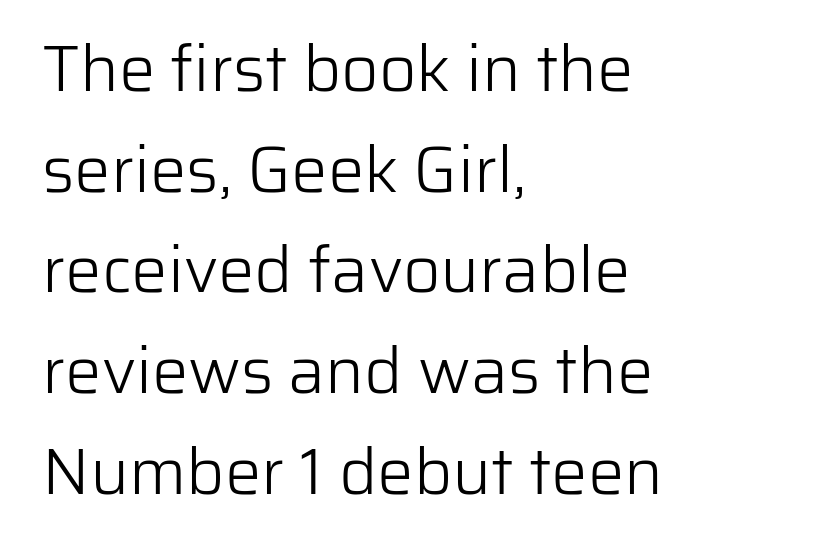
{"serif": "no", "italic": "no", "bold": "no", "weight": "light", "width": "normal", "stroke_contrast": "low", "x_height": "medium", "monospaced": "no", "underline": "no", "align": "left", "line_spacing": "normal", "line_spacing_ratio": 1.55, "letter_spacing": "normal", "letter_spacing_em": 0.0, "glyph_px": 65}
